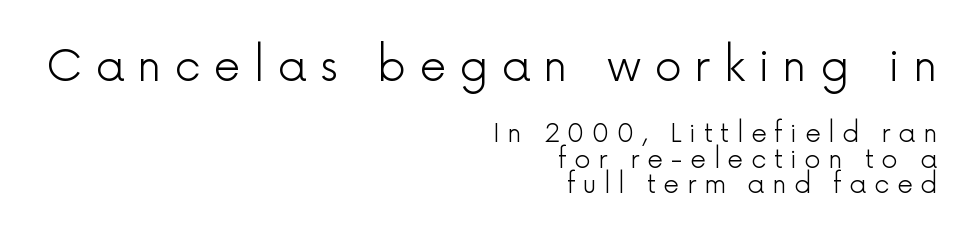
Note: no serifs on the glyphs. Think standard paragraph weight, or any step lighter than that. Varying glyph widths throughout — classic text-font behaviour. Honestly, the rows look squashed on top of each other. Check under the words: just untouched page. The letters in the upper block stand taller than those in the block below.
